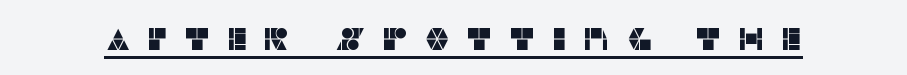
Q: Is the text italic (slanted)? A: No, it is upright.
Q: Is the typeface a serif or a sans-serif typeface? A: Sans-serif.
Q: Is the text underlined? A: Yes.
Q: Is the spacing between letters normal or unusually wide? A: Unusually wide.
Q: Width (condensed, normal, or wide)? A: Normal.
Q: Stroke contrast? A: Low.
Q: x-height? A: Large.
Q: Monospaced? A: No.
